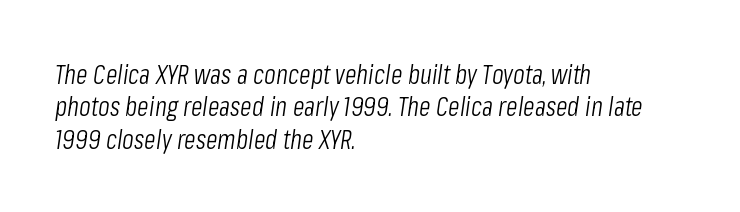
Q: Is the text bold? A: No.
Q: Is the text italic (slanted)? A: Yes, it leans right by about 8 degrees.
Q: Is the text underlined? A: No.
Q: How is the paragraph aligned? A: Left-aligned.
Q: Is the spacing between letters normal or unusually wide? A: Normal.
